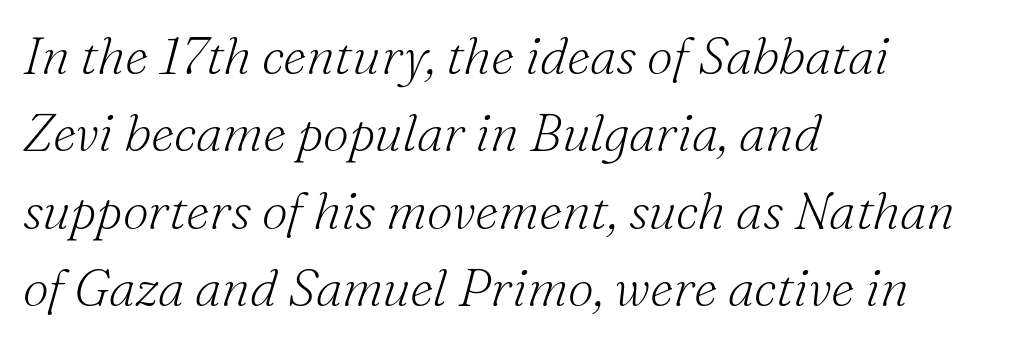
Q: Is the text bold? A: No.
Q: Is the text italic (slanted)? A: Yes, it leans right by about 16 degrees.
Q: Is the typeface a serif or a sans-serif typeface? A: Serif.
Q: Is the text underlined? A: No.
Q: How is the paragraph aligned? A: Left-aligned.
Q: Is the spacing between letters normal or unusually wide? A: Normal.
Q: Is the spacing between lines tight, normal or loose? A: Normal.
Q: Width (condensed, normal, or wide)? A: Normal.
Q: Stroke contrast? A: Medium.
Q: x-height? A: Small.
Q: Monospaced? A: No.
